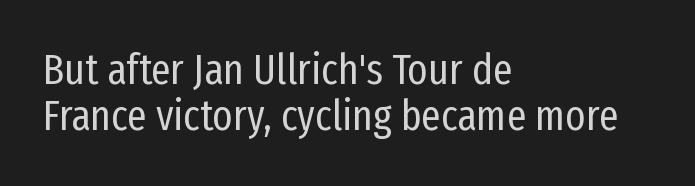
Q: Is the text bold? A: No.
Q: Is the text italic (slanted)? A: No, it is upright.
Q: Is the typeface a serif or a sans-serif typeface? A: Sans-serif.
Q: Is the text underlined? A: No.
Q: How is the paragraph aligned? A: Left-aligned.
Q: Is the spacing between letters normal or unusually wide? A: Normal.
Q: Is the spacing between lines tight, normal or loose? A: Tight.
Q: Width (condensed, normal, or wide)? A: Condensed.
Q: Stroke contrast? A: Low.
Q: x-height? A: Medium.
Q: Monospaced? A: No.
